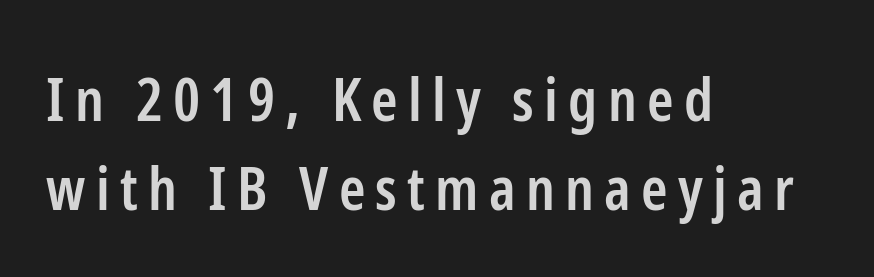
The image shows 60 px semibold, condensed sans-serif type, upright; set left-aligned, normal line spacing (1.48x), not underlined; low stroke contrast and a medium x-height.
